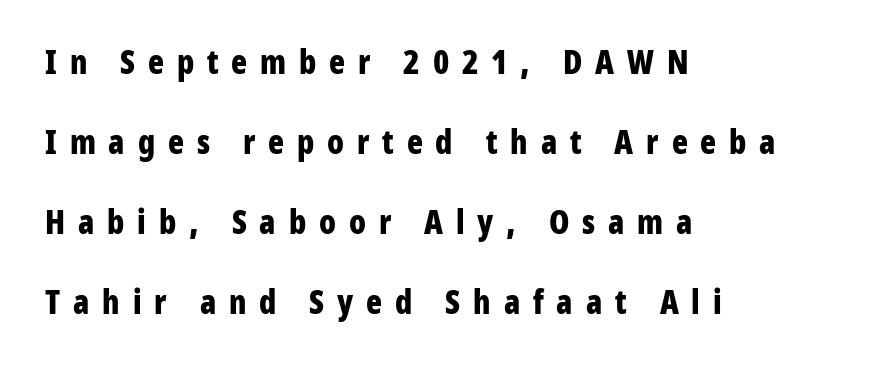
{"serif": "no", "italic": "no", "bold": "yes", "weight": "bold", "width": "condensed", "stroke_contrast": "low", "x_height": "medium", "monospaced": "no", "underline": "no", "align": "left", "line_spacing": "loose", "line_spacing_ratio": 2.42, "letter_spacing": "wide", "letter_spacing_em": 0.39, "glyph_px": 33}
